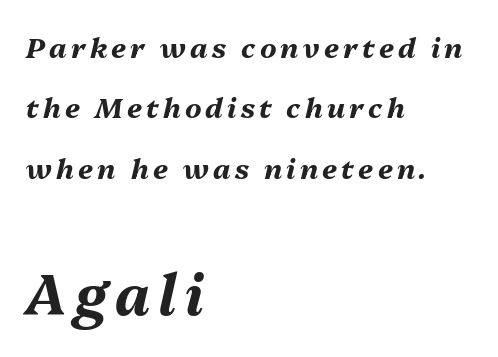
Nobody drew a line under any word here. Interline gaps are noticeably wide in this sample. As a designer I'd log this as weight 700, bold. Think of a printed novel: that variable character pitch is what you see here. The lines are quadded left. Small over large — that's the arrangement of the two blocks here.
